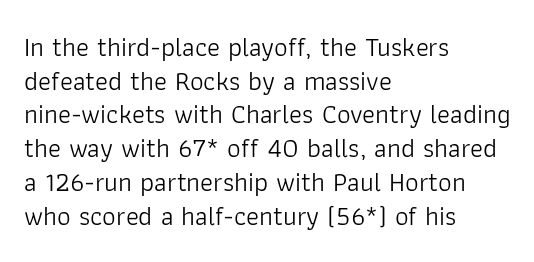
Q: Is the text bold? A: No.
Q: Is the text italic (slanted)? A: No, it is upright.
Q: Is the text underlined? A: No.
Q: How is the paragraph aligned? A: Left-aligned.
Q: Is the spacing between letters normal or unusually wide? A: Normal.
Q: Is the spacing between lines tight, normal or loose? A: Normal.
